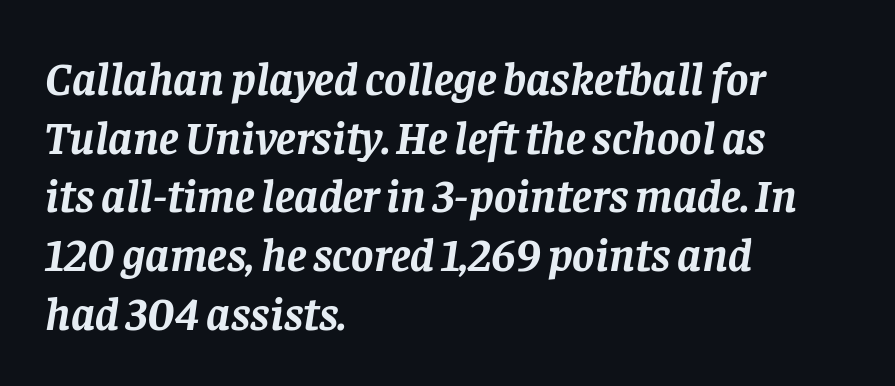
The compositor pushed each line to the left boundary. Tracking here is standard; glyphs follow each other at the usual distance. Quick note: interline space is typical. Strokes here are thick enough to call this a true bold. Classification — serif. These lines are rendered in a variable-pitch font.
